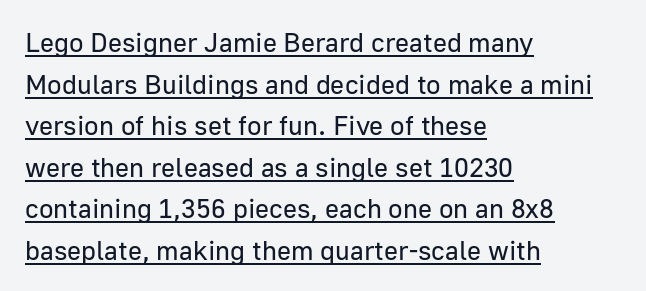
{"italic": "no", "bold": "no", "underline": "yes", "align": "left", "line_spacing": "normal", "line_spacing_ratio": 1.54, "letter_spacing": "normal", "letter_spacing_em": 0.0, "glyph_px": 27}
